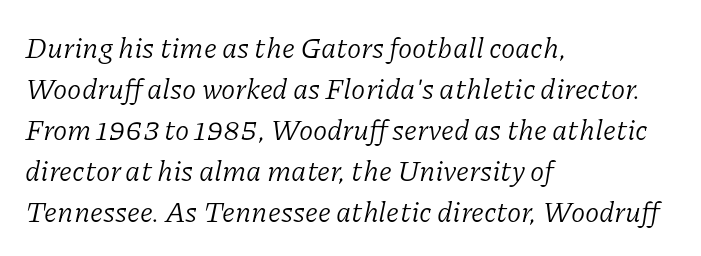
{"serif": "yes", "italic": "yes", "lean": "right", "slant_degrees": 11, "bold": "no", "weight": "light", "width": "normal", "stroke_contrast": "low", "x_height": "medium", "monospaced": "no", "underline": "no", "align": "left", "line_spacing": "normal", "line_spacing_ratio": 1.41, "letter_spacing": "normal", "letter_spacing_em": 0.0, "glyph_px": 29}
